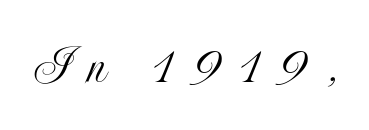
The image shows 57 px condensed type; set unusually wide letter spacing (+0.33 em), not underlined; a small x-height.
